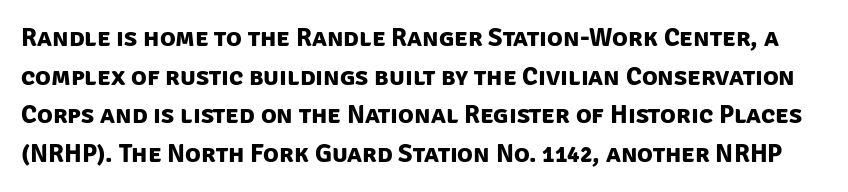
Characters follow at the spacing the type designer built in. Emphasis by weight is at full strength: bold. Glance below the letters and you will spot only blank space. Whoever set this chose a conventional vertical rhythm.
